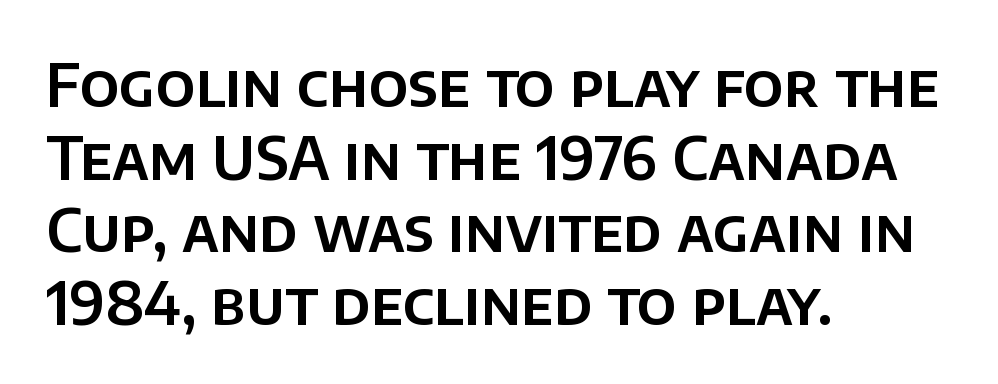
Q: Is the text italic (slanted)? A: No, it is upright.
Q: Is the typeface a serif or a sans-serif typeface? A: Sans-serif.
Q: Is the text underlined? A: No.
Q: How is the paragraph aligned? A: Left-aligned.
Q: Is the spacing between letters normal or unusually wide? A: Normal.
Q: Width (condensed, normal, or wide)? A: Normal.
Q: Stroke contrast? A: Low.
Q: x-height? A: Large.
Q: Monospaced? A: No.
